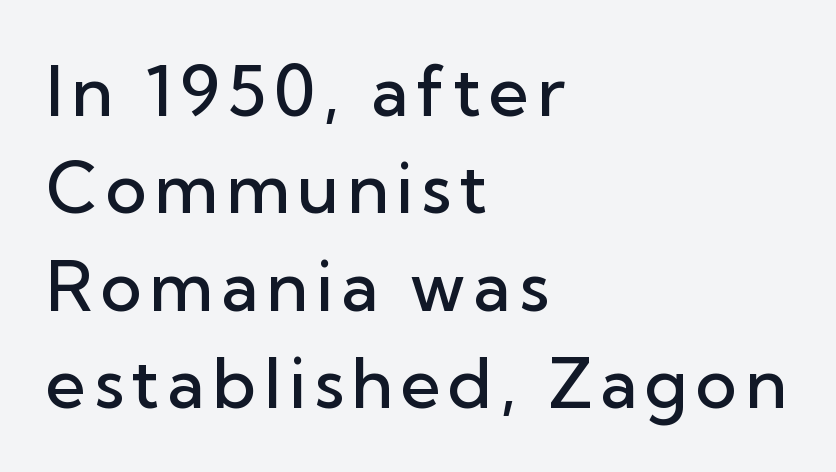
{"serif": "no", "italic": "no", "bold": "semi", "weight": "semibold", "width": "normal", "stroke_contrast": "low", "x_height": "medium", "monospaced": "no", "underline": "no", "align": "left", "line_spacing": "normal", "line_spacing_ratio": 1.39, "glyph_px": 70}
